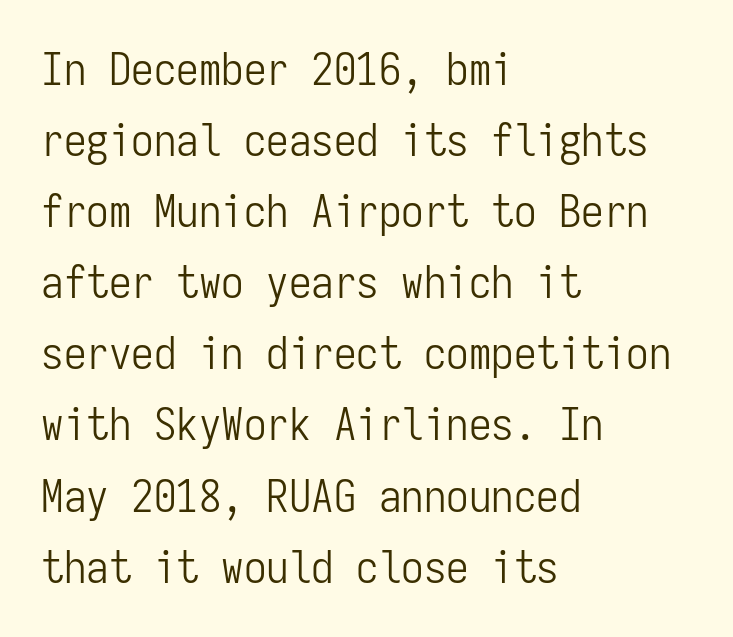
{"serif": "no", "italic": "no", "bold": "no", "weight": "light", "width": "condensed", "stroke_contrast": "low", "x_height": "medium", "monospaced": "yes", "underline": "no", "align": "left", "line_spacing": "normal", "line_spacing_ratio": 1.58, "letter_spacing": "normal", "letter_spacing_em": 0.0, "glyph_px": 45}
